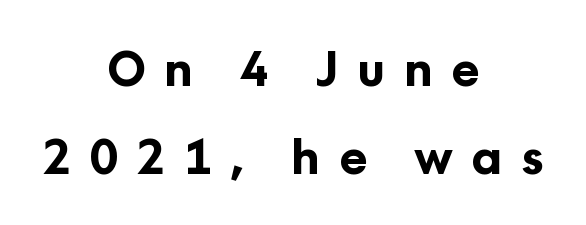
Q: Is the text bold? A: Yes.
Q: Is the text italic (slanted)? A: No, it is upright.
Q: Is the typeface a serif or a sans-serif typeface? A: Sans-serif.
Q: Is the text underlined? A: No.
Q: How is the paragraph aligned? A: Centered.
Q: Is the spacing between letters normal or unusually wide? A: Unusually wide.
Q: Width (condensed, normal, or wide)? A: Normal.
Q: Stroke contrast? A: Low.
Q: x-height? A: Medium.
Q: Monospaced? A: No.
